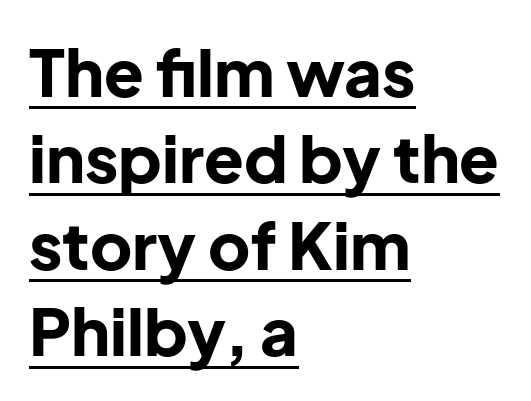
The image shows 65 px bold sans-serif type, upright; set left-aligned, normal line spacing (1.33x), normal letter spacing, underlined; low stroke contrast and a medium x-height.
